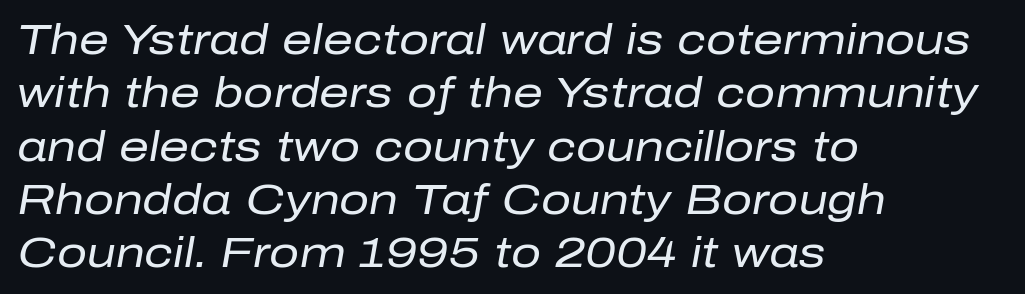
{"italic": "yes", "lean": "right", "slant_degrees": 10, "bold": "no", "weight": "regular", "width": "normal", "stroke_contrast": "low", "x_height": "medium", "monospaced": "no", "underline": "no", "align": "left", "line_spacing": "normal", "line_spacing_ratio": 1.27, "letter_spacing": "normal", "letter_spacing_em": 0.0, "glyph_px": 42}
